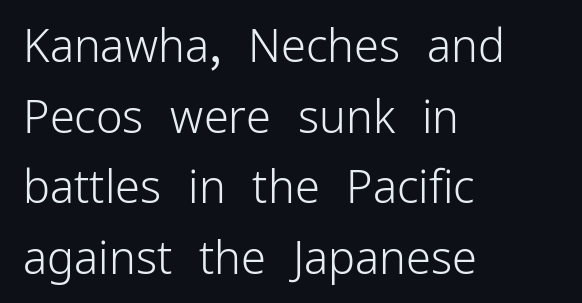
The image shows 45 px light sans-serif type, upright; set left-aligned, normal line spacing (1.57x), normal letter spacing, not underlined; low stroke contrast and a medium x-height.
